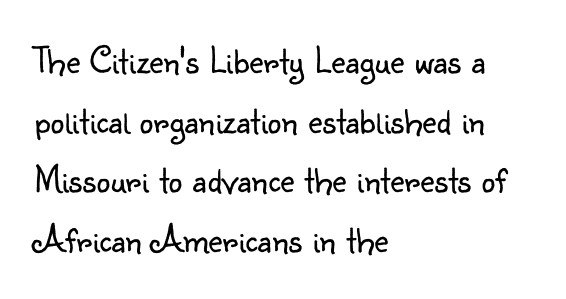
Q: Is the text bold? A: No.
Q: Is the text italic (slanted)? A: No, it is upright.
Q: Is the typeface a serif or a sans-serif typeface? A: Sans-serif.
Q: Is the text underlined? A: No.
Q: How is the paragraph aligned? A: Left-aligned.
Q: Is the spacing between letters normal or unusually wide? A: Normal.
Q: Is the spacing between lines tight, normal or loose? A: Normal.
Q: Width (condensed, normal, or wide)? A: Normal.
Q: Stroke contrast? A: Low.
Q: x-height? A: Small.
Q: Monospaced? A: No.
